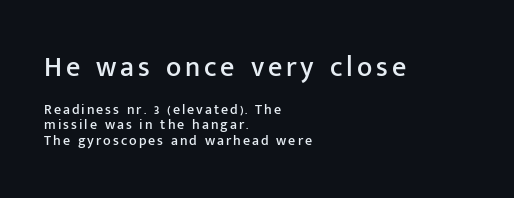
Type without underlining. Size contrast runs from large at the top to small at the bottom. Is the block centered? No — it sits flush against the left margin. Is there any slant? The stems are plumb. The face used here is proportionally spaced, like ordinary book or web type. Font category for this specimen: sans-serif.
